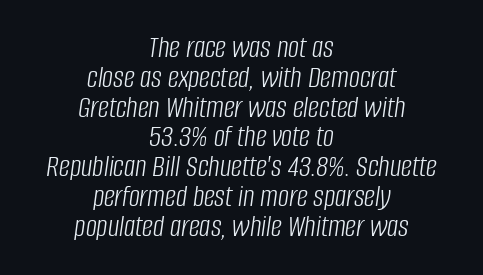
Q: Is the text bold? A: No.
Q: Is the text italic (slanted)? A: Yes, it leans right by about 8 degrees.
Q: Is the text underlined? A: No.
Q: How is the paragraph aligned? A: Centered.
Q: Is the spacing between letters normal or unusually wide? A: Normal.
Q: Is the spacing between lines tight, normal or loose? A: Tight.
Q: Width (condensed, normal, or wide)? A: Condensed.
Q: Stroke contrast? A: Low.
Q: x-height? A: Large.
Q: Monospaced? A: No.
